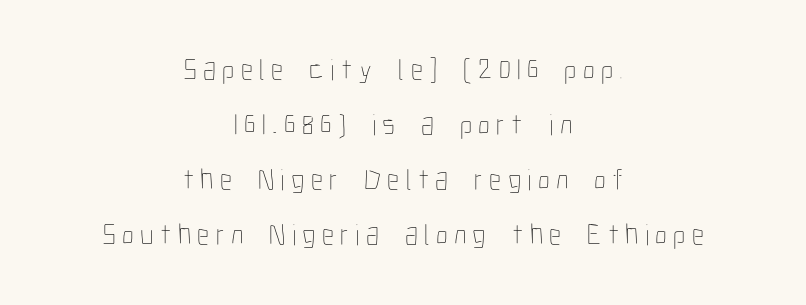
Q: Is the text bold? A: No.
Q: Is the text italic (slanted)? A: No, it is upright.
Q: Is the text underlined? A: No.
Q: How is the paragraph aligned? A: Centered.
Q: Is the spacing between letters normal or unusually wide? A: Unusually wide.
Q: Width (condensed, normal, or wide)? A: Condensed.
Q: Stroke contrast? A: Low.
Q: x-height? A: Medium.
Q: Monospaced? A: No.
